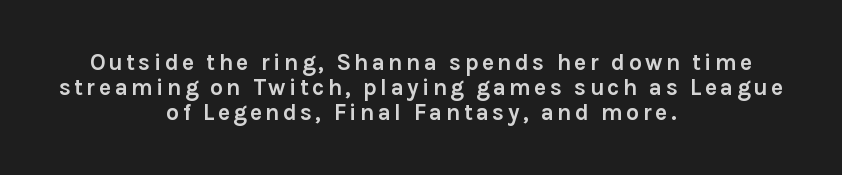
The image shows 23 px bold type, upright; set centered, tight line spacing (1.09x), not underlined.
